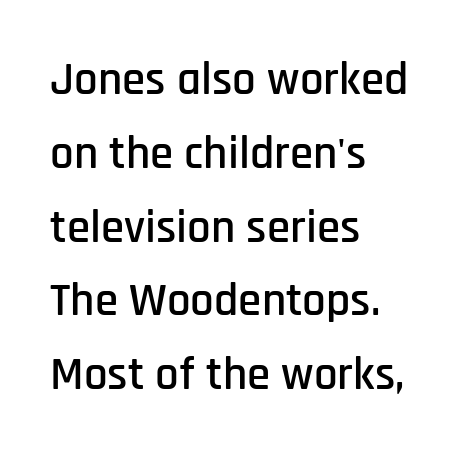
The axis of the letterforms is exactly vertical. Summary of vertical rhythm: regular, with standard interline spacing. This sample has the flowing, uneven cadence of proportional lettering. Observe the absence of serifs on each vertical stroke in this sample. Underline: absent. A student would call this left alignment; a typographer would say flush left, rag right.
